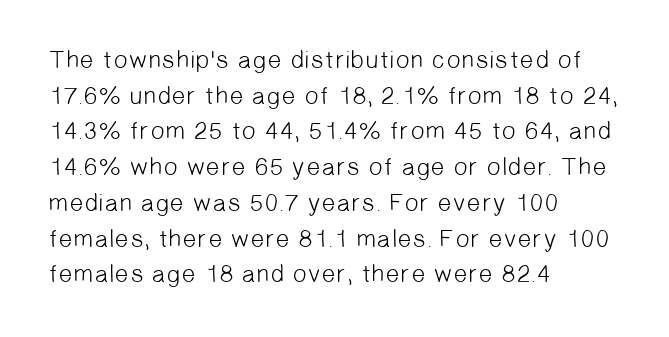
Q: Is the text bold? A: No.
Q: Is the text underlined? A: No.
Q: How is the paragraph aligned? A: Left-aligned.
Q: Is the spacing between letters normal or unusually wide? A: Normal.
Q: Is the spacing between lines tight, normal or loose? A: Normal.
